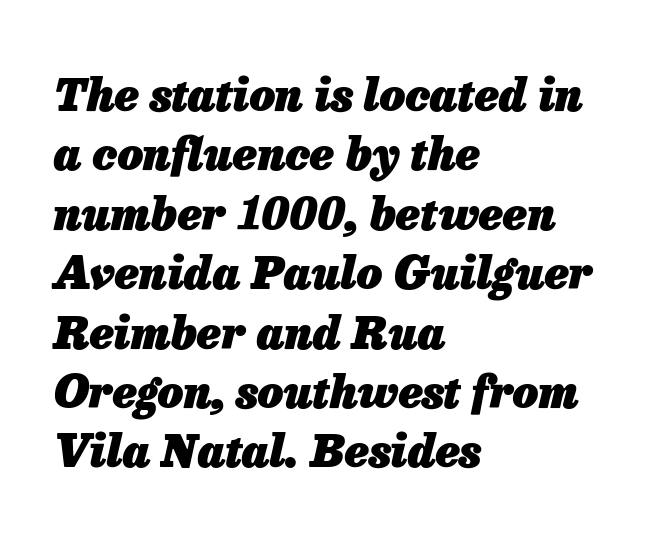
{"italic": "yes", "lean": "right", "slant_degrees": 13, "bold": "yes", "weight": "heavy", "width": "normal", "stroke_contrast": "low", "x_height": "medium", "monospaced": "no", "underline": "no", "align": "left", "line_spacing": "normal", "line_spacing_ratio": 1.32, "letter_spacing": "normal", "letter_spacing_em": 0.0, "glyph_px": 45}
